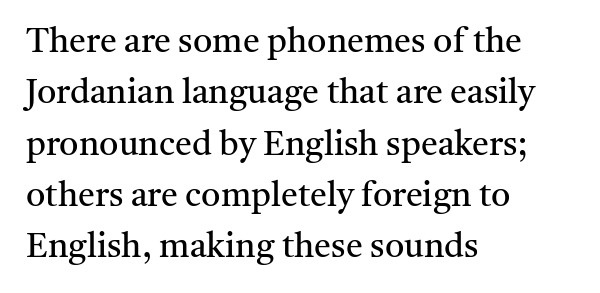
The passage shown is typeset with a serif family. Which margin do the lines hug? The left one — the right edge is uneven. Leading matches the norm, producing a regular column. Descenders hang freely into open space.
